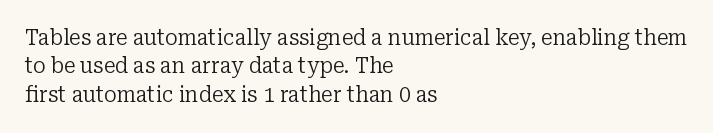
Evenly set lines give the paragraph a standard silhouette. Students, note that the glyphs here touch the page at normal intervals. In terms of posture, this sample is upright. Typeset ragged right — the left edge is the straight one.
